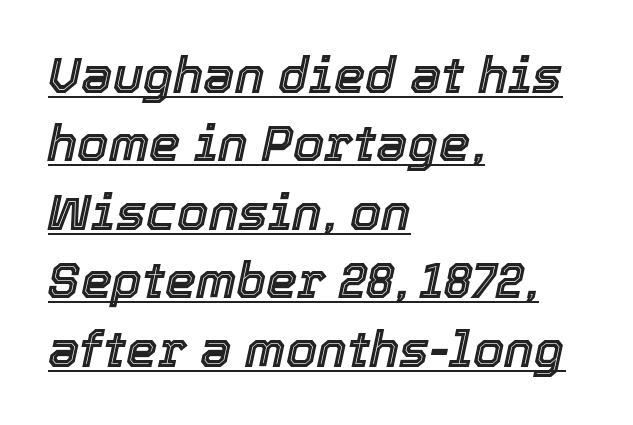
{"italic": "yes", "lean": "right", "slant_degrees": 12, "width": "normal", "x_height": "medium", "monospaced": "no", "underline": "yes", "align": "left", "line_spacing": "normal", "line_spacing_ratio": 1.37, "letter_spacing": "normal", "letter_spacing_em": 0.0, "glyph_px": 50}
